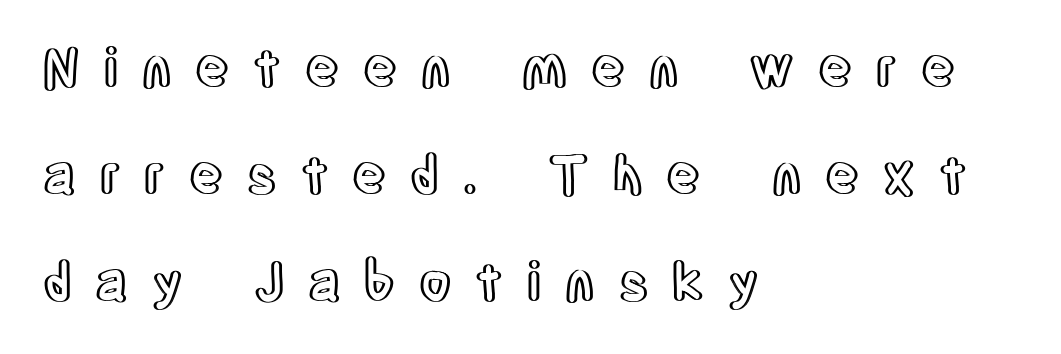
The image shows 52 px condensed type, upright; set left-aligned, loose line spacing (2.06x), unusually wide letter spacing (+0.46 em), not underlined; a large x-height.
